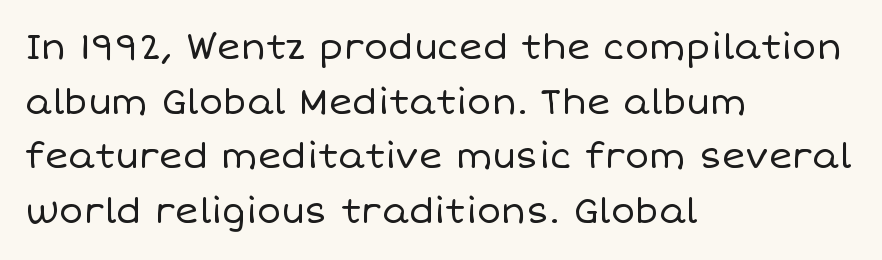
The image shows 36 px regular-weight type, upright; set left-aligned, normal line spacing (1.52x), normal letter spacing, not underlined; low stroke contrast and a large x-height.
